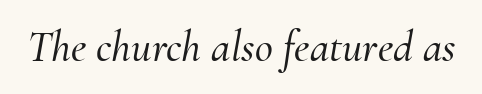
{"serif": "yes", "italic": "yes", "lean": "right", "slant_degrees": 10, "width": "normal", "stroke_contrast": "medium", "x_height": "small", "monospaced": "no", "underline": "no", "letter_spacing": "normal", "letter_spacing_em": 0.0, "glyph_px": 44}
